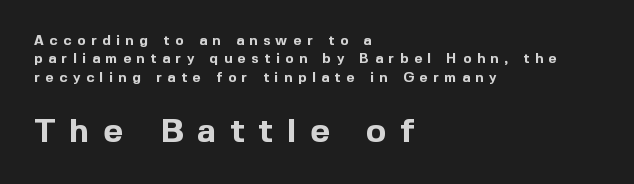
{"serif": "no", "italic": "no", "bold": "yes", "weight": "bold", "width": "normal", "x_height": "medium", "monospaced": "no", "underline": "no", "align": "left", "line_spacing": "normal", "line_spacing_ratio": 1.31, "letter_spacing": "wide", "letter_spacing_em": 0.4, "larger_block": "second", "size_ratio": 2.43, "glyph_px": 34}
